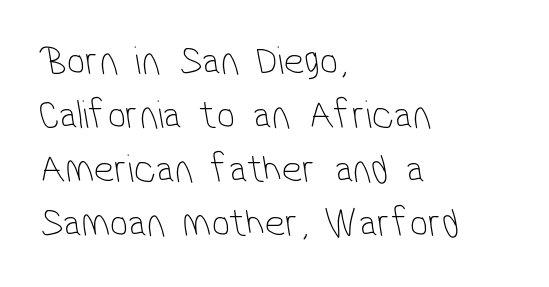
{"serif": "no", "bold": "no", "weight": "thin", "width": "condensed", "stroke_contrast": "low", "x_height": "medium", "monospaced": "no", "underline": "no", "align": "left", "line_spacing": "normal", "line_spacing_ratio": 1.32, "letter_spacing": "normal", "letter_spacing_em": 0.0, "glyph_px": 41}
